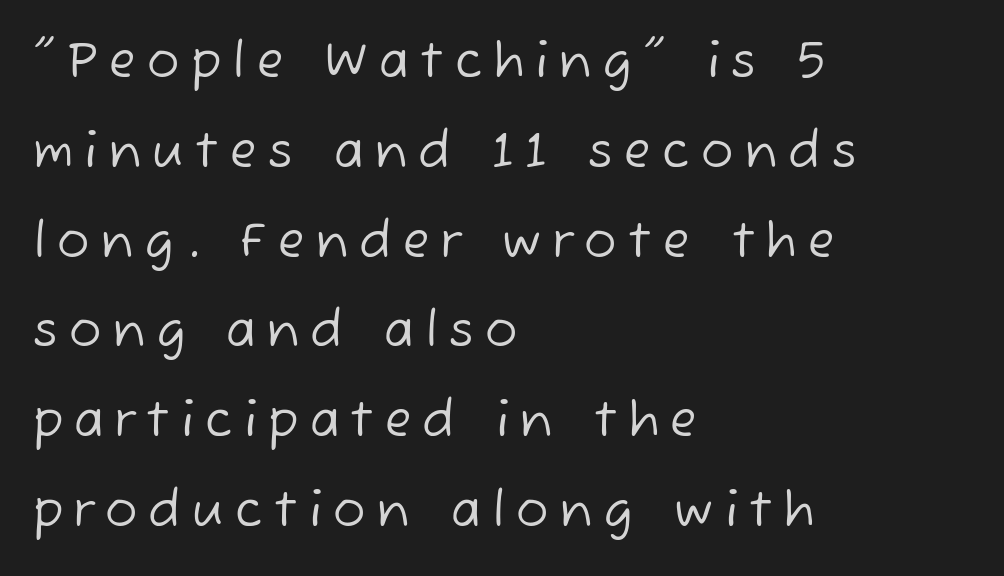
This sample is left-justified, so line endings fall wherever the words run out. Nobody drew a line under any word here. This reads as an unemphasized weight, regular at the heaviest. Short note: letters widely spaced. Unlike a traditional serif, this face leaves its strokes unadorned.
